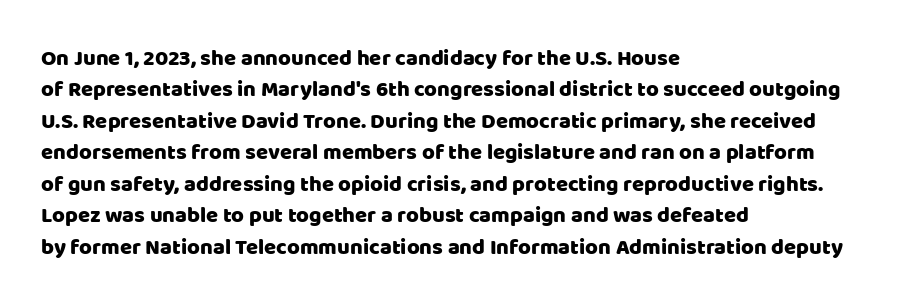
The image shows 22 px text type, upright; set left-aligned, normal line spacing (1.43x), normal letter spacing, not underlined.
